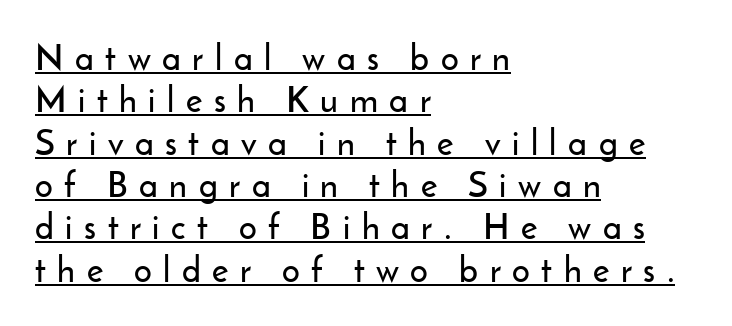
Students, note that the glyphs here are deliberately spaced far apart. A student would call this left alignment; a typographer would say flush left, rag right. The rendering uses the underline text-decoration. Here the designer chose a conventional face with non-uniform glyph widths. This is the regular roman posture of the typeface.
